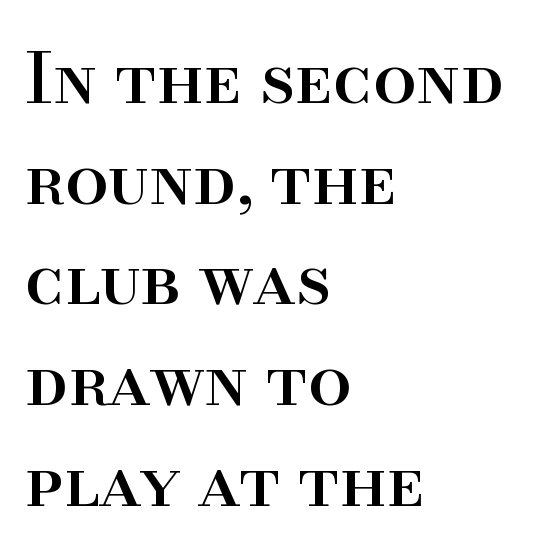
{"serif": "yes", "italic": "no", "width": "normal", "stroke_contrast": "high", "x_height": "small", "monospaced": "no", "underline": "no", "align": "left", "line_spacing": "normal", "line_spacing_ratio": 1.46, "letter_spacing": "normal", "letter_spacing_em": 0.0, "glyph_px": 69}
